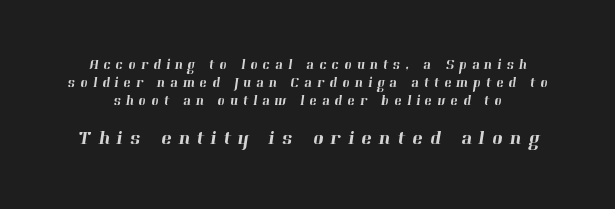
The image shows 20 px text type; set normal line spacing (1.27x), unusually wide letter spacing (+0.36 em), not underlined; the second (bottom) block is 1.43x larger.
